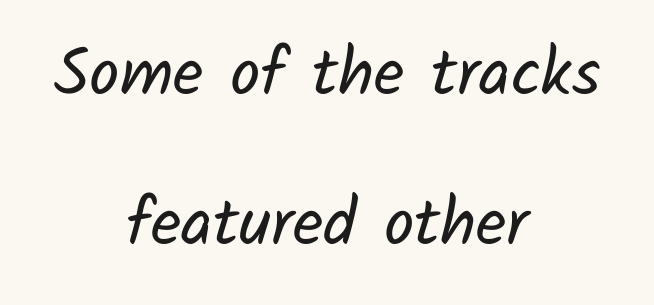
Q: Is the text bold? A: No.
Q: Is the typeface a serif or a sans-serif typeface? A: Sans-serif.
Q: Is the text underlined? A: No.
Q: How is the paragraph aligned? A: Centered.
Q: Is the spacing between letters normal or unusually wide? A: Normal.
Q: Is the spacing between lines tight, normal or loose? A: Loose.
Q: Width (condensed, normal, or wide)? A: Normal.
Q: Stroke contrast? A: Low.
Q: x-height? A: Medium.
Q: Monospaced? A: No.
